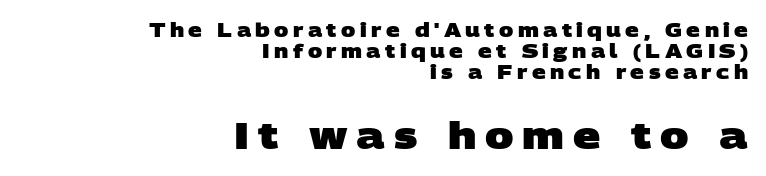
Varying glyph widths throughout — classic text-font behaviour. The strokes are fattened all the way to bold. Typeset ragged left — the right edge is the straight one. This rendering widens character spacing well past its baseline value. Clear beneath every line of the passage.
